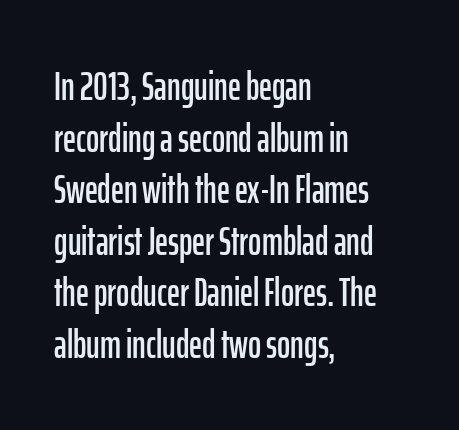
The line texture is even and compact thanks to regular tracking. The passage shown is typed in a proportional face where columns would drift. The typesetter chose a ragged-right arrangement here. Italic? Not at all — the glyphs are vertical. Regular leading. Is this a sans? Yes — the strokes have no serifs.
